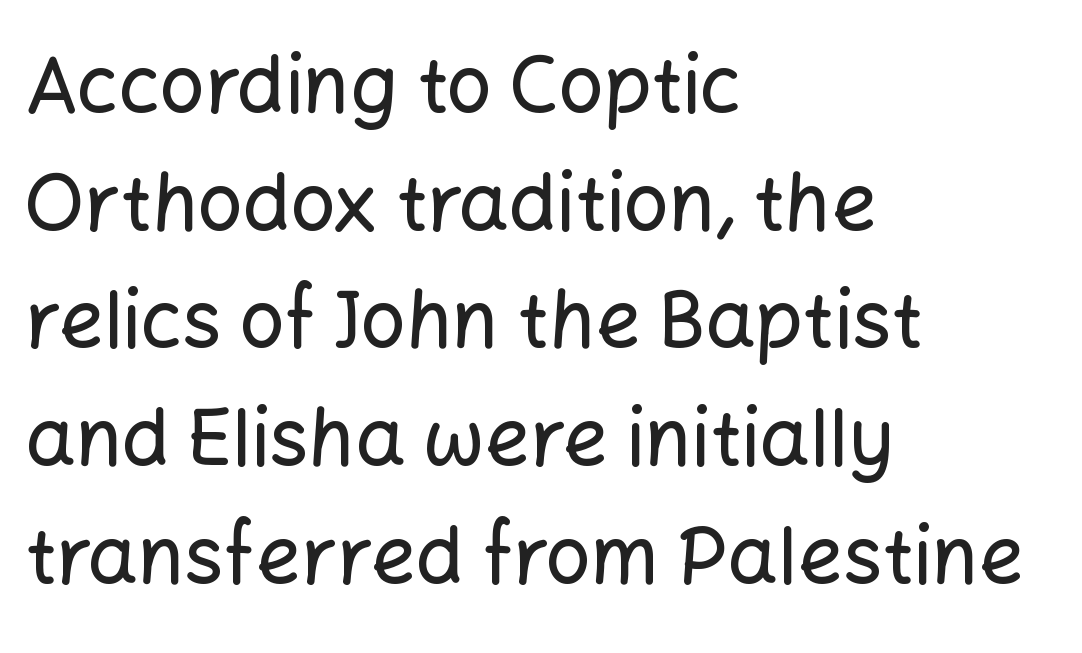
Q: Is the text italic (slanted)? A: No, it is upright.
Q: Is the typeface a serif or a sans-serif typeface? A: Sans-serif.
Q: Is the text underlined? A: No.
Q: How is the paragraph aligned? A: Left-aligned.
Q: Is the spacing between letters normal or unusually wide? A: Normal.
Q: Is the spacing between lines tight, normal or loose? A: Normal.
Q: Width (condensed, normal, or wide)? A: Normal.
Q: Stroke contrast? A: Low.
Q: x-height? A: Medium.
Q: Monospaced? A: No.
